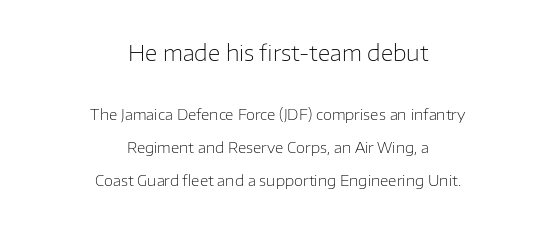
Q: Is the text bold? A: No.
Q: Is the text italic (slanted)? A: No, it is upright.
Q: Is the text underlined? A: No.
Q: How is the paragraph aligned? A: Centered.
Q: Is the spacing between letters normal or unusually wide? A: Normal.
Q: Is the spacing between lines tight, normal or loose? A: Loose.
Q: Which block of text is set in a larger size, the first (top) or the second (bottom)? A: The first (top) one.
